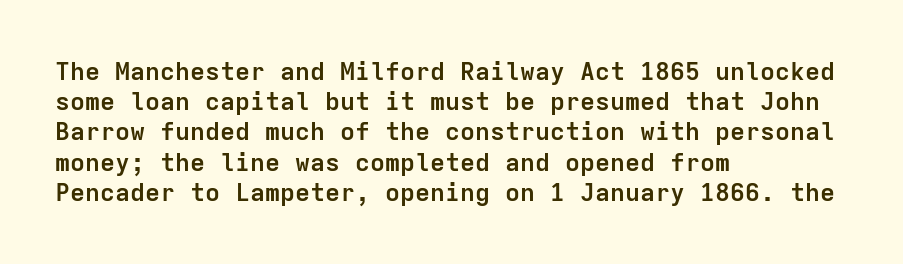
Q: Is the text bold? A: Yes.
Q: Is the text italic (slanted)? A: No, it is upright.
Q: Is the text underlined? A: No.
Q: How is the paragraph aligned? A: Left-aligned.
Q: Is the spacing between letters normal or unusually wide? A: Normal.
